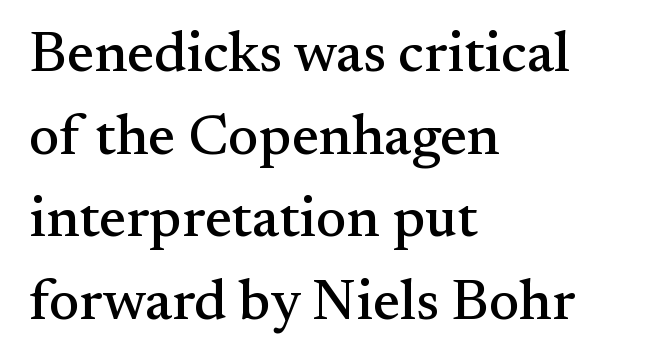
{"serif": "yes", "italic": "no", "width": "normal", "stroke_contrast": "medium", "x_height": "small", "monospaced": "no", "underline": "no", "align": "left", "line_spacing": "normal", "line_spacing_ratio": 1.45, "letter_spacing": "normal", "letter_spacing_em": 0.0, "glyph_px": 57}
